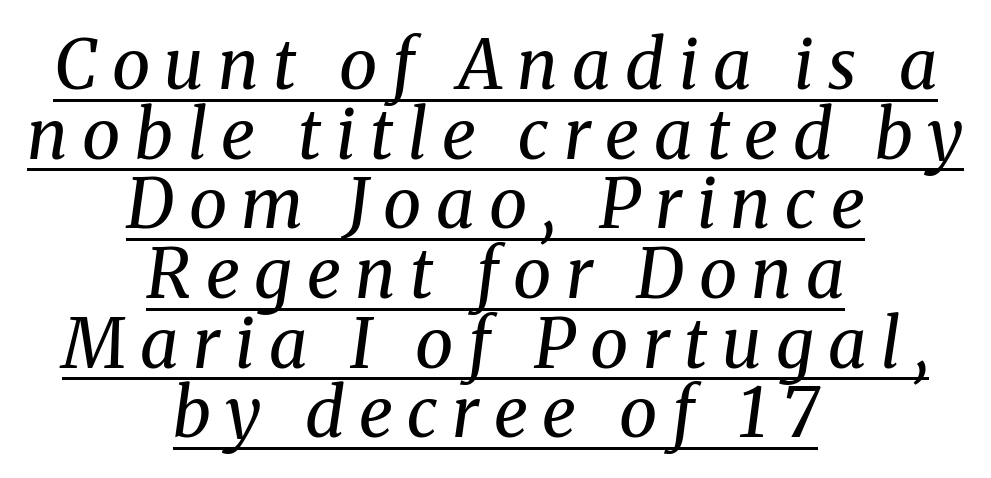
{"serif": "yes", "italic": "yes", "lean": "right", "slant_degrees": 8, "bold": "no", "weight": "regular", "width": "normal", "stroke_contrast": "medium", "x_height": "medium", "monospaced": "no", "underline": "yes", "align": "center", "line_spacing": "tight", "line_spacing_ratio": 1.01, "letter_spacing": "wide", "letter_spacing_em": 0.21, "glyph_px": 69}
